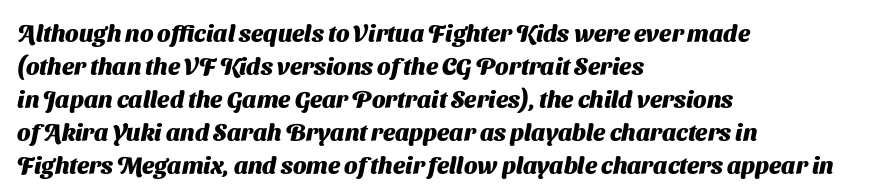
Short note: letters normally spaced. Interline gaps are of average width in this sample. Weight check: bold — yes, fully. Descenders are the only things crossing below the line.
